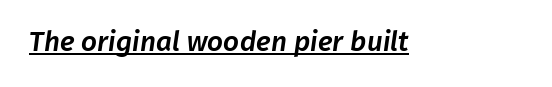
Q: Is the typeface a serif or a sans-serif typeface? A: Sans-serif.
Q: Is the text underlined? A: Yes.
Q: Is the spacing between letters normal or unusually wide? A: Normal.
Q: Width (condensed, normal, or wide)? A: Normal.
Q: Stroke contrast? A: Low.
Q: x-height? A: Medium.
Q: Monospaced? A: No.
